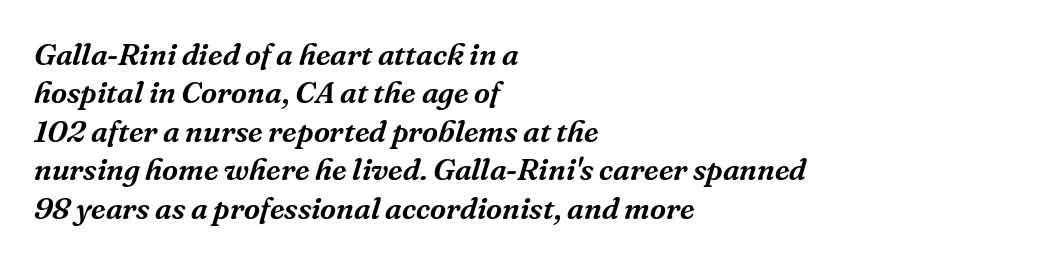
Q: Is the text italic (slanted)? A: Yes, it leans right by about 16 degrees.
Q: Is the typeface a serif or a sans-serif typeface? A: Serif.
Q: Is the text underlined? A: No.
Q: How is the paragraph aligned? A: Left-aligned.
Q: Is the spacing between letters normal or unusually wide? A: Normal.
Q: Width (condensed, normal, or wide)? A: Normal.
Q: Stroke contrast? A: Medium.
Q: x-height? A: Medium.
Q: Monospaced? A: No.
